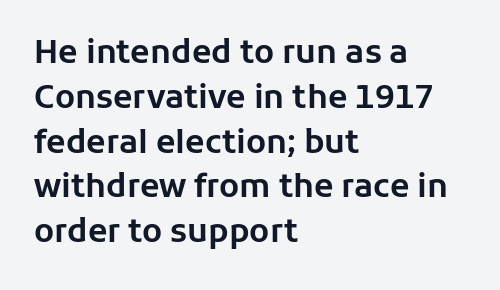
Proportional: the letters do not fall into vertical columns. Compared with typical paragraphs, the rows here are spaced about the same. The letters stand upright; this is a roman face. Notice how the passage keeps a crisp vertical edge on the left only. Inter-character spacing is left at the font's built-in metrics. The rendering shows plain stroke endings on the letterforms — a sans-serif design.
